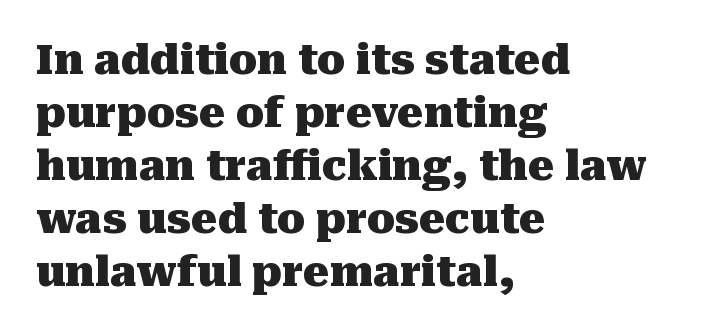
Q: Is the text bold? A: Yes.
Q: Is the text italic (slanted)? A: No, it is upright.
Q: Is the typeface a serif or a sans-serif typeface? A: Serif.
Q: Is the text underlined? A: No.
Q: How is the paragraph aligned? A: Left-aligned.
Q: Is the spacing between letters normal or unusually wide? A: Normal.
Q: Is the spacing between lines tight, normal or loose? A: Normal.
Q: Width (condensed, normal, or wide)? A: Normal.
Q: Stroke contrast? A: Medium.
Q: x-height? A: Medium.
Q: Monospaced? A: No.
